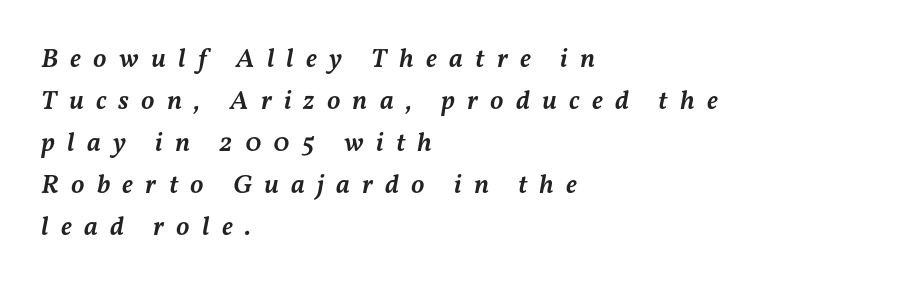
Stems and bowls a touch heavier than normal — semibold. The font's italic variant was chosen for this text. These lines stack with their left ends in a neat column. The line-height multiplier appears to be the usual default. No word sits above an underline. How are the letters spaced? Widely, with obvious added tracking.
